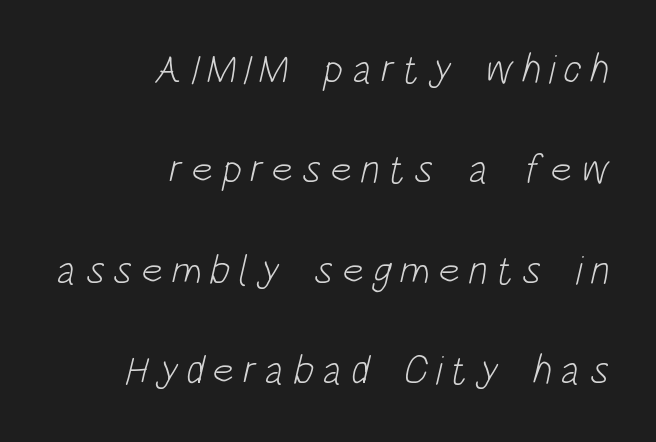
Q: Is the text bold? A: No.
Q: Is the typeface a serif or a sans-serif typeface? A: Sans-serif.
Q: Is the text underlined? A: No.
Q: How is the paragraph aligned? A: Right-aligned.
Q: Is the spacing between letters normal or unusually wide? A: Unusually wide.
Q: Is the spacing between lines tight, normal or loose? A: Loose.
Q: Width (condensed, normal, or wide)? A: Condensed.
Q: Stroke contrast? A: Low.
Q: x-height? A: Large.
Q: Monospaced? A: No.
